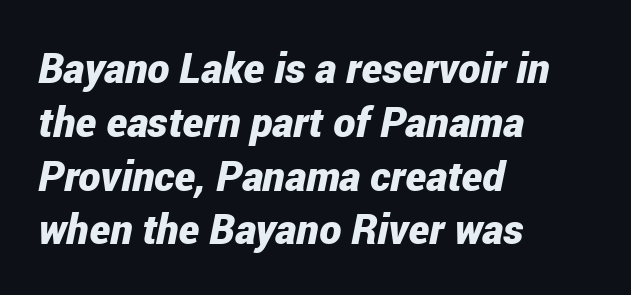
The image shows 42 px bold, condensed type, italic (leaning right); set left-aligned, normal line spacing (1.28x), normal letter spacing, not underlined; low stroke contrast and a medium x-height.
